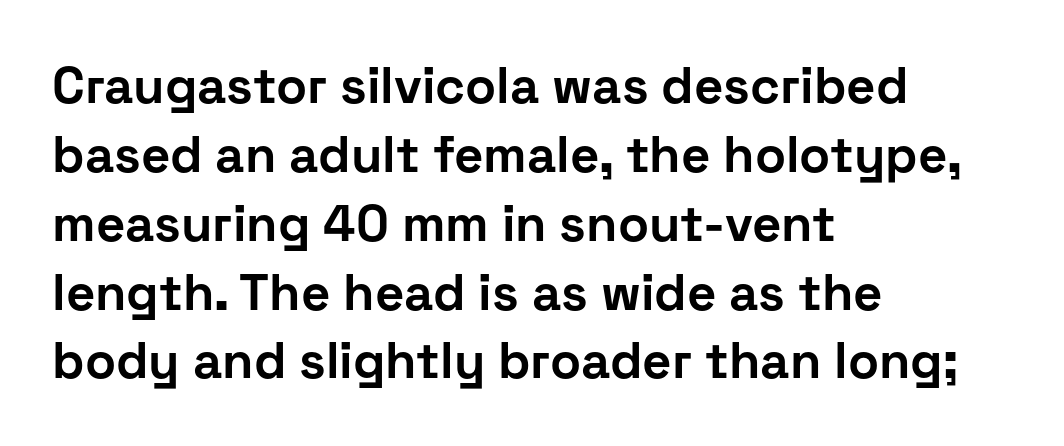
The image shows 51 px bold sans-serif type, upright; set left-aligned, normal line spacing (1.35x), normal letter spacing, not underlined; low stroke contrast and a medium x-height.
